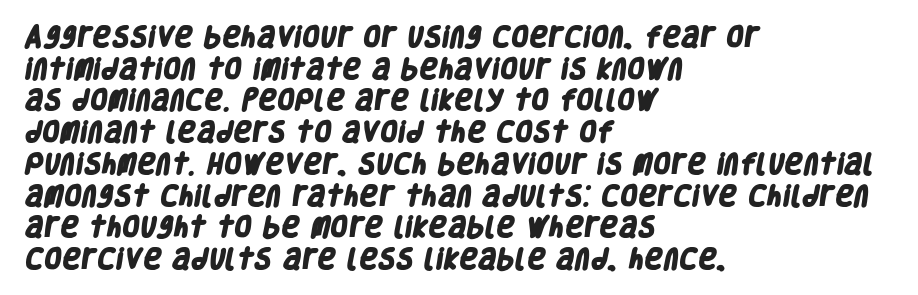
The image shows 23 px bold type; set left-aligned, normal line spacing (1.38x), normal letter spacing, not underlined.
